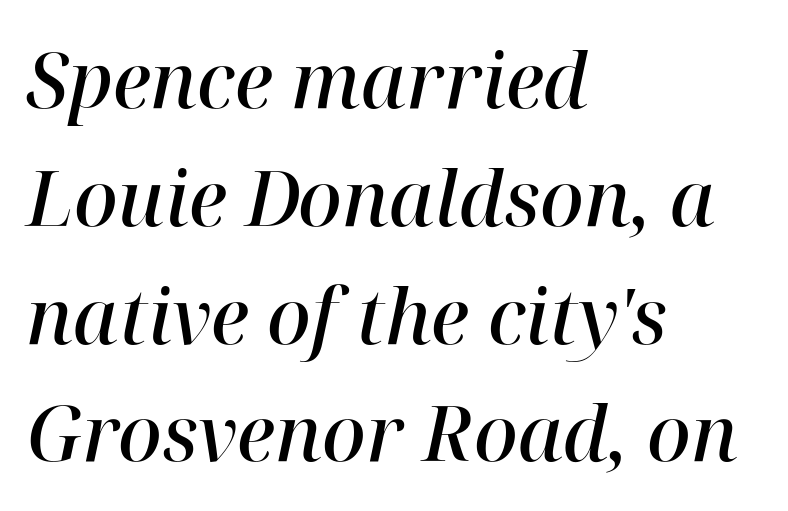
Q: Is the text bold? A: Semi-bold.
Q: Is the text italic (slanted)? A: Yes, it leans right by about 12 degrees.
Q: Is the typeface a serif or a sans-serif typeface? A: Serif.
Q: Is the text underlined? A: No.
Q: How is the paragraph aligned? A: Left-aligned.
Q: Is the spacing between letters normal or unusually wide? A: Normal.
Q: Is the spacing between lines tight, normal or loose? A: Normal.
Q: Width (condensed, normal, or wide)? A: Normal.
Q: Stroke contrast? A: High.
Q: x-height? A: Medium.
Q: Monospaced? A: No.
